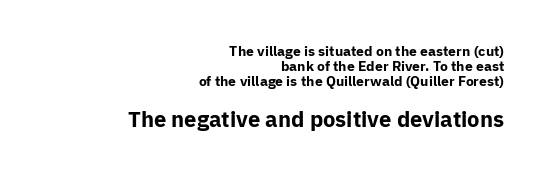
The image shows 22 px bold type, upright; set right-aligned, tight line spacing (1.08x), normal letter spacing, not underlined; the second (bottom) block is 1.57x larger.
